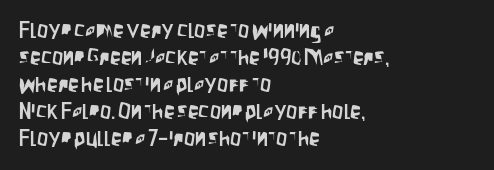
The image shows 22 px text type, upright; set left-aligned, line spacing 1.23x, normal letter spacing, not underlined.
